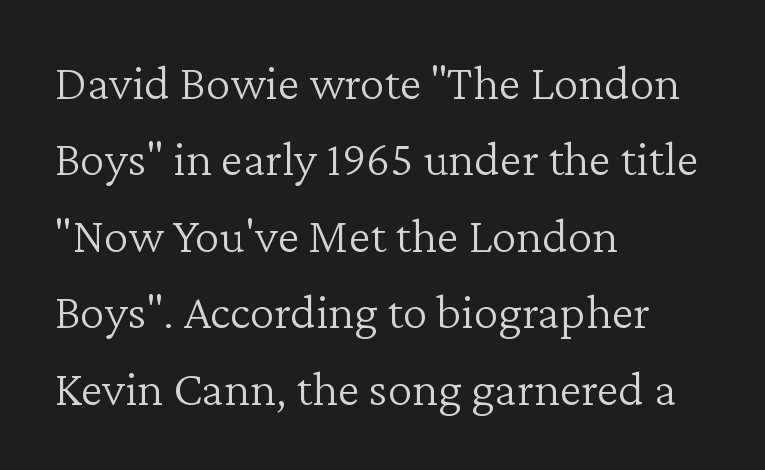
Q: Is the text bold? A: No.
Q: Is the text italic (slanted)? A: No, it is upright.
Q: Is the typeface a serif or a sans-serif typeface? A: Serif.
Q: Is the text underlined? A: No.
Q: How is the paragraph aligned? A: Left-aligned.
Q: Is the spacing between letters normal or unusually wide? A: Normal.
Q: Is the spacing between lines tight, normal or loose? A: Normal.
Q: Width (condensed, normal, or wide)? A: Normal.
Q: Stroke contrast? A: Low.
Q: x-height? A: Medium.
Q: Monospaced? A: No.
